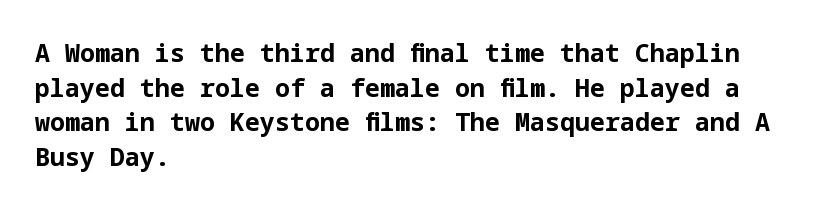
The image shows 25 px bold type, upright; set left-aligned, normal line spacing (1.39x), normal letter spacing, not underlined.
